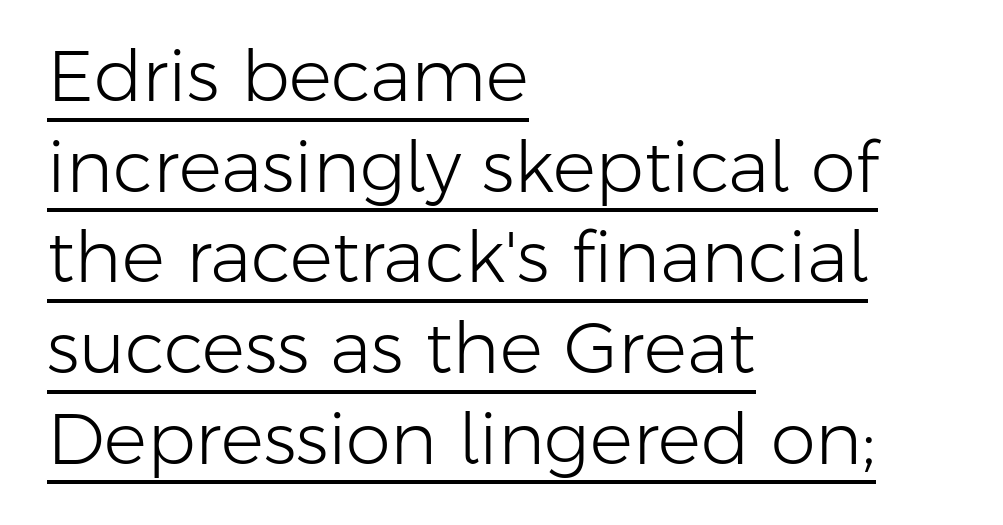
The image shows 72 px light sans-serif type, upright; set left-aligned, normal line spacing (1.26x), normal letter spacing, underlined; low stroke contrast and a medium x-height.
